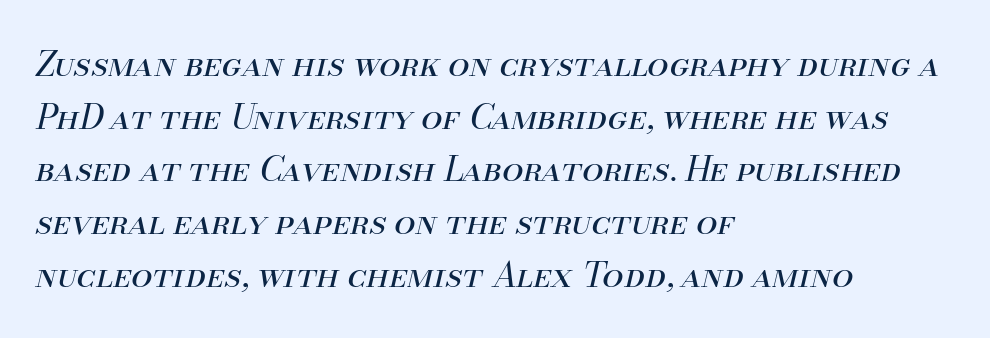
In terms of leading, this rendering sits right in the middle. Does extra space separate the letters? No, they use regular spacing. The passage shown leans; its letterforms are oblique. The strokes are not fattened; the text isn't bold.
